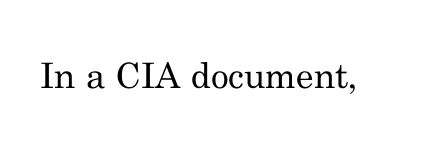
{"serif": "yes", "italic": "no", "bold": "no", "weight": "regular", "width": "normal", "stroke_contrast": "medium", "x_height": "small", "monospaced": "no", "underline": "no", "letter_spacing": "normal", "letter_spacing_em": 0.0, "glyph_px": 35}
